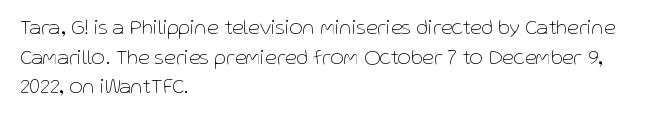
{"italic": "no", "bold": "no", "underline": "no", "align": "left", "line_spacing": "normal", "line_spacing_ratio": 1.41, "letter_spacing": "normal", "letter_spacing_em": 0.0, "glyph_px": 21}
